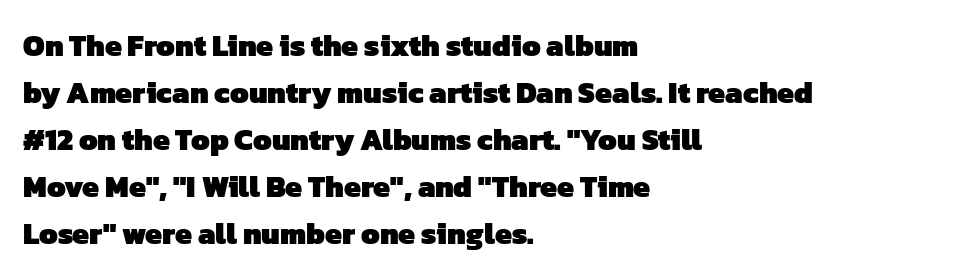
This rendering uses left alignment, leaving the right contour irregular. The type family on display is of the sans-serif kind. The baseline area is clear. Between one letter and the next there's only the usual sliver of space. Reading down the column, the eye jumps a familiar distance to each next line. Summary of weight: heavy, a full bold.
